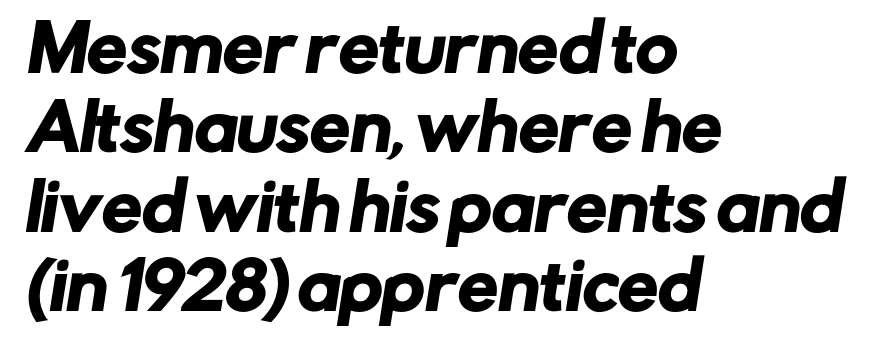
The image shows 64 px sans-serif type; set left-aligned, line spacing 1.24x, normal letter spacing, not underlined; low stroke contrast and a medium x-height.
